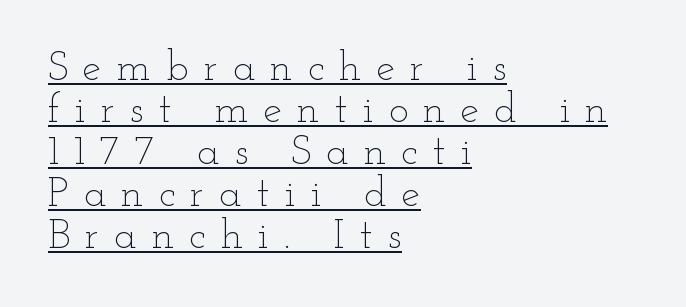
{"italic": "no", "bold": "no", "weight": "thin", "width": "wide", "stroke_contrast": "low", "x_height": "small", "monospaced": "no", "underline": "yes", "align": "left", "line_spacing": "tight", "line_spacing_ratio": 1.0, "letter_spacing": "wide", "letter_spacing_em": 0.36, "glyph_px": 42}
